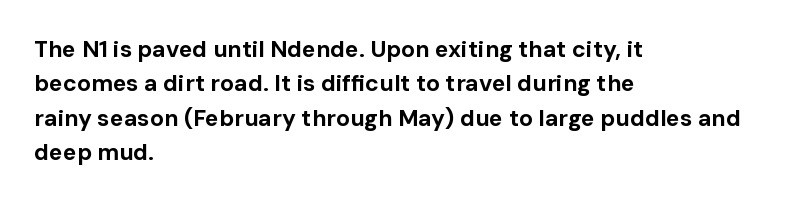
Q: Is the text bold? A: Yes.
Q: Is the text italic (slanted)? A: No, it is upright.
Q: Is the text underlined? A: No.
Q: How is the paragraph aligned? A: Left-aligned.
Q: Is the spacing between letters normal or unusually wide? A: Normal.
Q: Is the spacing between lines tight, normal or loose? A: Normal.
